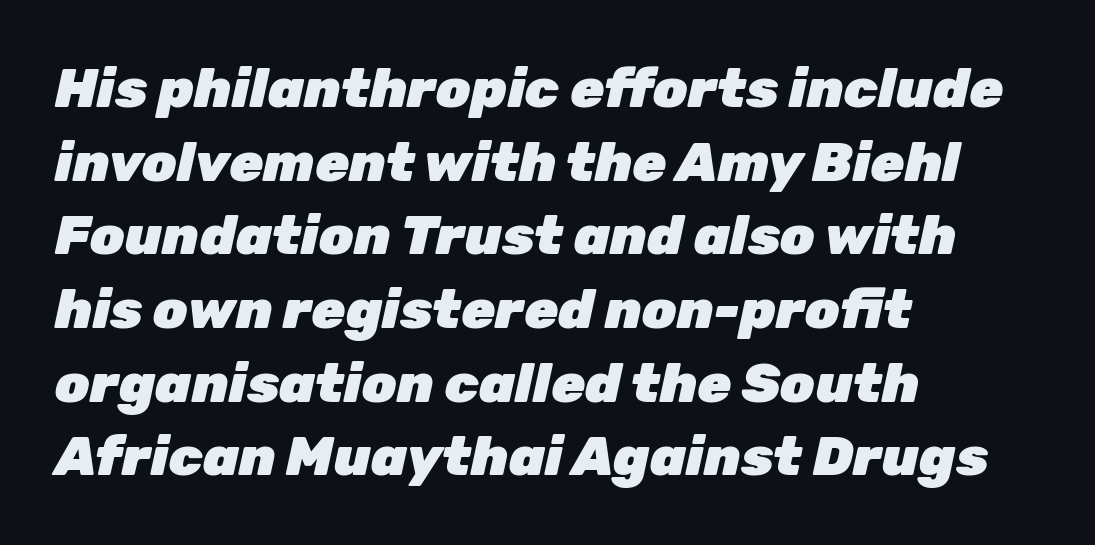
Q: Is the text bold? A: Yes.
Q: Is the text italic (slanted)? A: Yes, it leans right by about 12 degrees.
Q: Is the text underlined? A: No.
Q: How is the paragraph aligned? A: Left-aligned.
Q: Is the spacing between letters normal or unusually wide? A: Normal.
Q: Is the spacing between lines tight, normal or loose? A: Normal.
Q: Width (condensed, normal, or wide)? A: Normal.
Q: Stroke contrast? A: Low.
Q: x-height? A: Medium.
Q: Monospaced? A: No.
